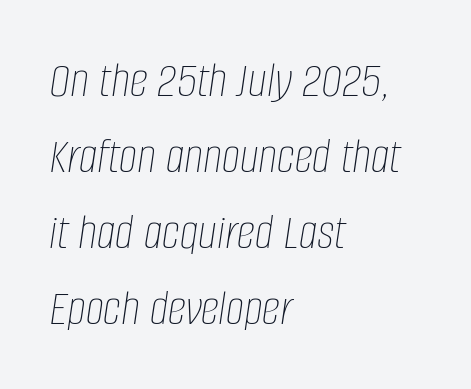
The typography opts for an oblique posture over an upright one. The weight would be labelled regular, book, light, or lighter still. Visually the block forms a straight wall on the left and a jagged coastline on the right. The letters sit at their default tracking, neither squeezed nor spread.
